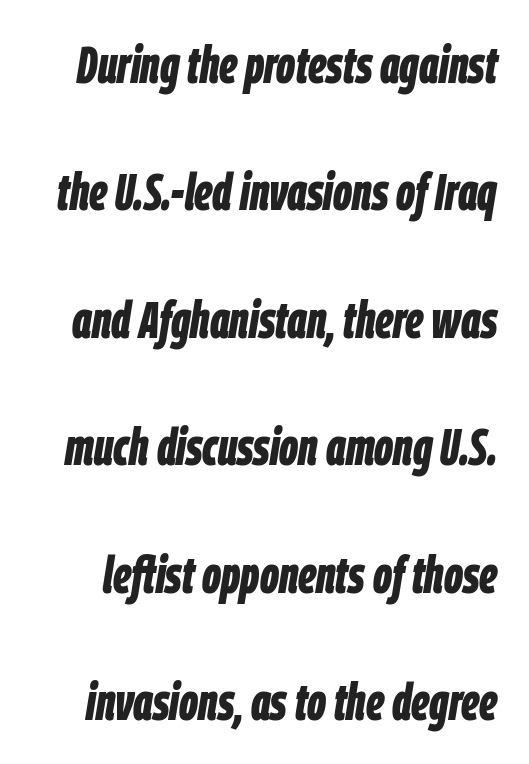
The image shows 52 px bold, condensed type, italic (leaning right); set loose line spacing (2.45x), normal letter spacing, not underlined; low stroke contrast and a large x-height.
